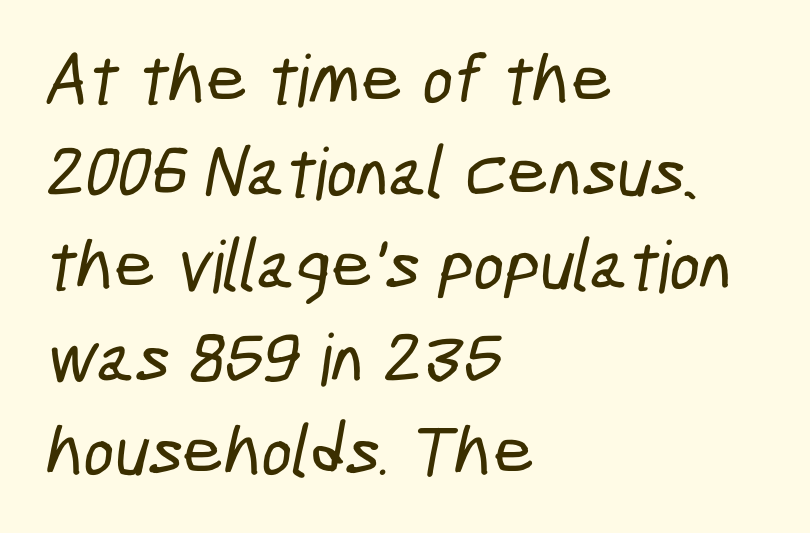
{"serif": "no", "width": "condensed", "stroke_contrast": "low", "x_height": "medium", "monospaced": "no", "underline": "no", "align": "left", "line_spacing": "normal", "line_spacing_ratio": 1.29, "letter_spacing": "normal", "letter_spacing_em": 0.0, "glyph_px": 72}
